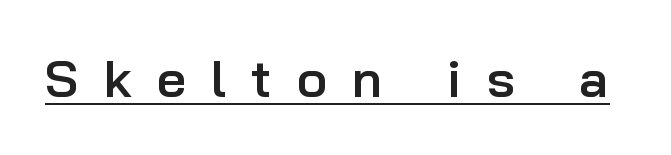
The image shows 52 px semibold sans-serif type, upright; set unusually wide letter spacing (+0.48 em), underlined; low stroke contrast and a medium x-height.
